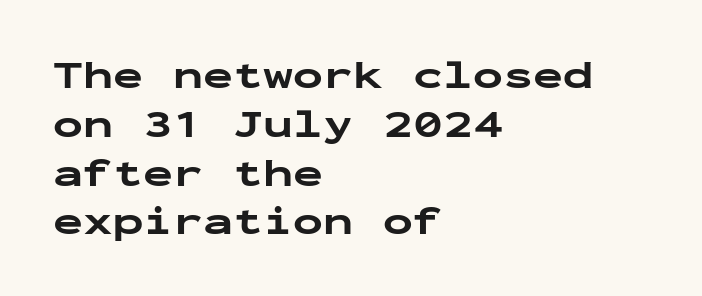
{"serif": "no", "italic": "no", "bold": "yes", "weight": "bold", "width": "wide", "stroke_contrast": "low", "x_height": "medium", "monospaced": "yes", "underline": "no", "align": "left", "line_spacing_ratio": 1.22, "letter_spacing": "normal", "letter_spacing_em": 0.0, "glyph_px": 40}
